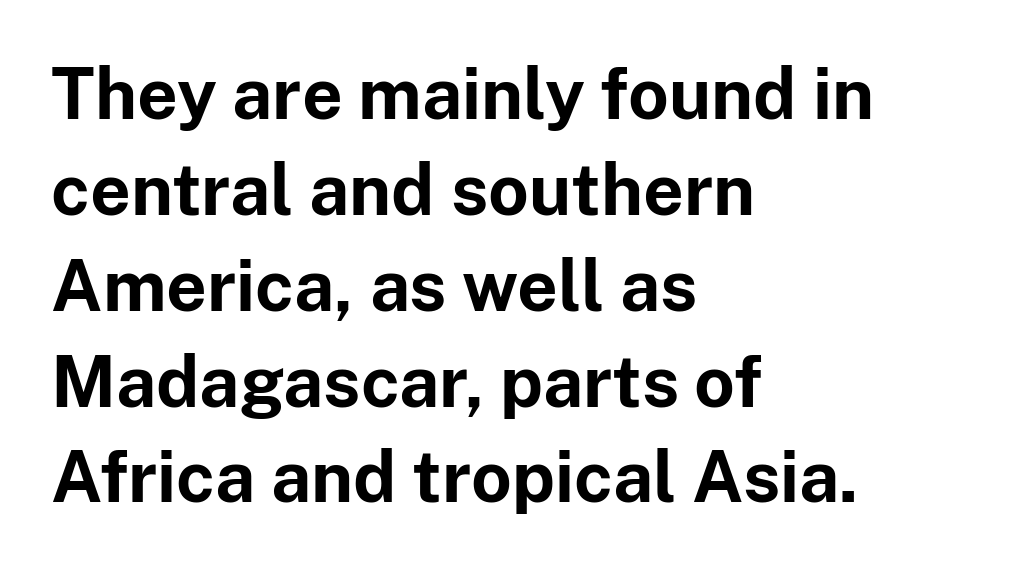
Q: Is the text bold? A: Yes.
Q: Is the text italic (slanted)? A: No, it is upright.
Q: Is the typeface a serif or a sans-serif typeface? A: Sans-serif.
Q: Is the text underlined? A: No.
Q: How is the paragraph aligned? A: Left-aligned.
Q: Is the spacing between letters normal or unusually wide? A: Normal.
Q: Is the spacing between lines tight, normal or loose? A: Normal.
Q: Width (condensed, normal, or wide)? A: Normal.
Q: Stroke contrast? A: Low.
Q: x-height? A: Medium.
Q: Monospaced? A: No.
